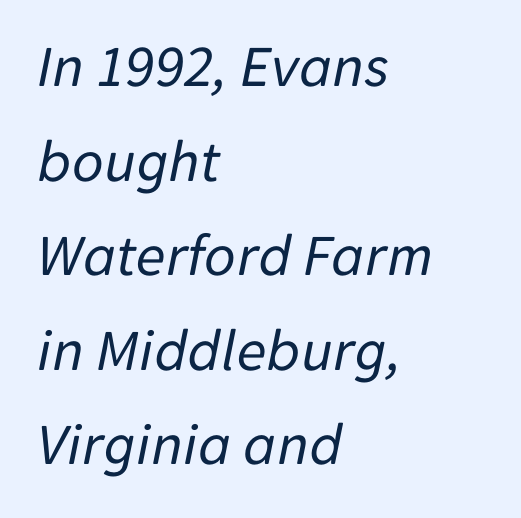
{"italic": "yes", "lean": "right", "slant_degrees": 11, "bold": "no", "weight": "regular", "width": "normal", "stroke_contrast": "low", "x_height": "medium", "monospaced": "no", "underline": "no", "align": "left", "line_spacing": "normal", "line_spacing_ratio": 1.55, "letter_spacing": "normal", "letter_spacing_em": 0.0, "glyph_px": 61}
